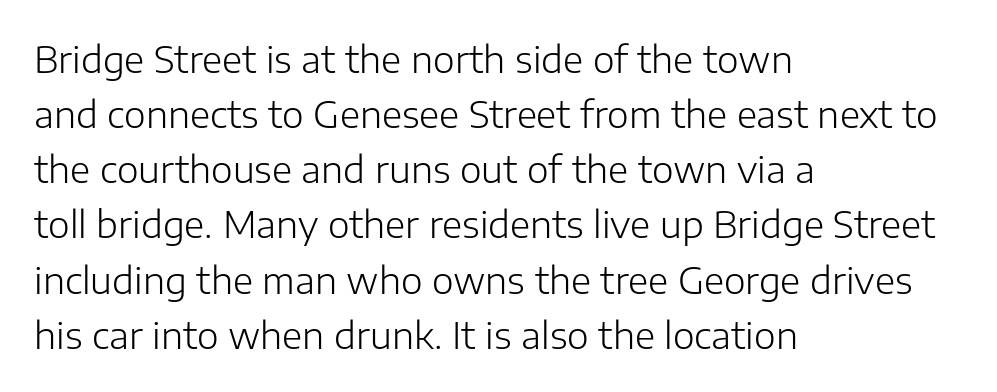
Q: Is the text bold? A: No.
Q: Is the text italic (slanted)? A: No, it is upright.
Q: Is the typeface a serif or a sans-serif typeface? A: Sans-serif.
Q: Is the text underlined? A: No.
Q: How is the paragraph aligned? A: Left-aligned.
Q: Is the spacing between letters normal or unusually wide? A: Normal.
Q: Is the spacing between lines tight, normal or loose? A: Normal.
Q: Width (condensed, normal, or wide)? A: Normal.
Q: Stroke contrast? A: Low.
Q: x-height? A: Medium.
Q: Monospaced? A: No.
